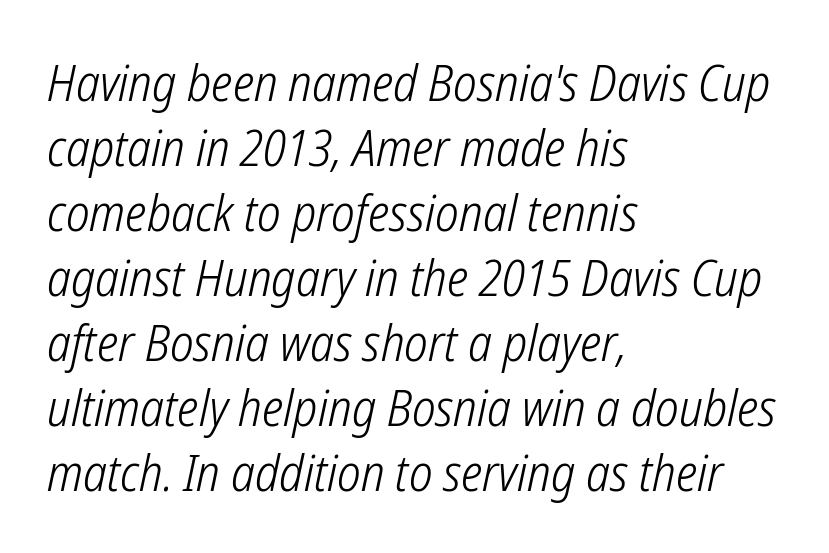
{"serif": "no", "bold": "no", "weight": "light", "width": "condensed", "stroke_contrast": "low", "x_height": "medium", "monospaced": "no", "underline": "no", "align": "left", "line_spacing": "normal", "line_spacing_ratio": 1.3, "letter_spacing": "normal", "letter_spacing_em": 0.0, "glyph_px": 50}
